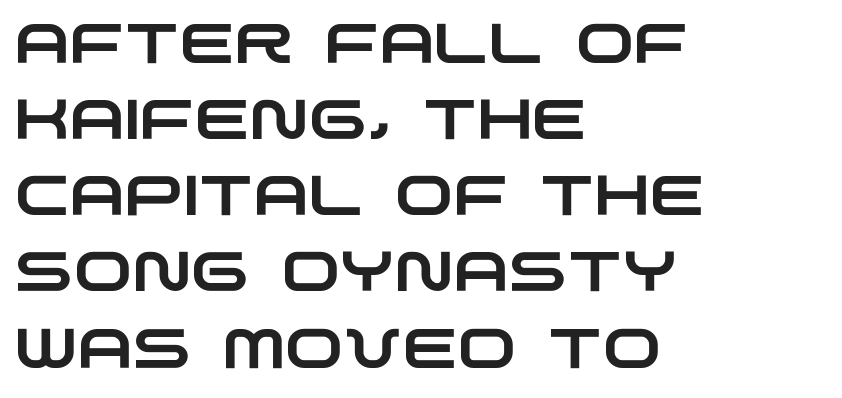
The passage shown is not underscored anywhere. Typographically, this falls in the sans-serif category. Reading down the column, the eye jumps a familiar distance to each next line. A student would call this left alignment; a typographer would say flush left, rag right.
